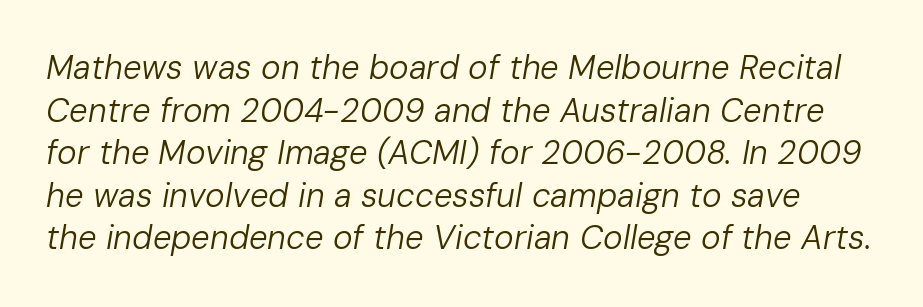
The face used here is proportionally spaced, like ordinary book or web type. No heavy texture on the line: the type isn't bold. Bare-footed words on every line. Interline gaps are of average width in this sample.
